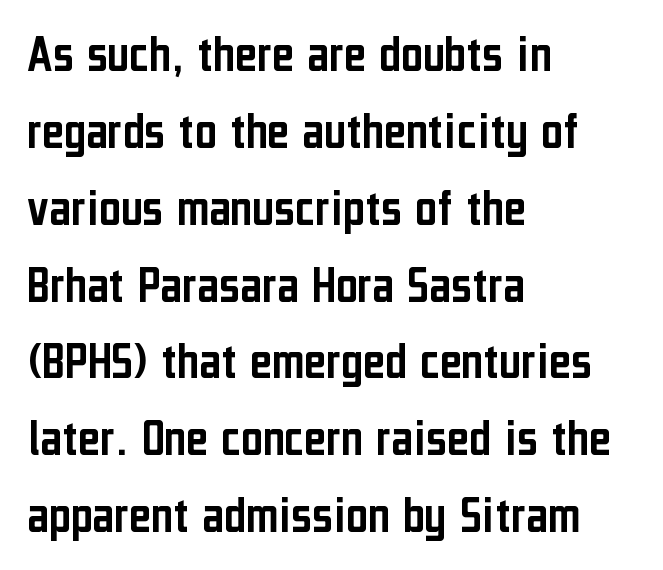
{"serif": "no", "italic": "no", "width": "condensed", "stroke_contrast": "low", "x_height": "medium", "monospaced": "no", "underline": "no", "align": "left", "line_spacing": "normal", "line_spacing_ratio": 1.45, "letter_spacing": "normal", "letter_spacing_em": 0.0, "glyph_px": 53}
